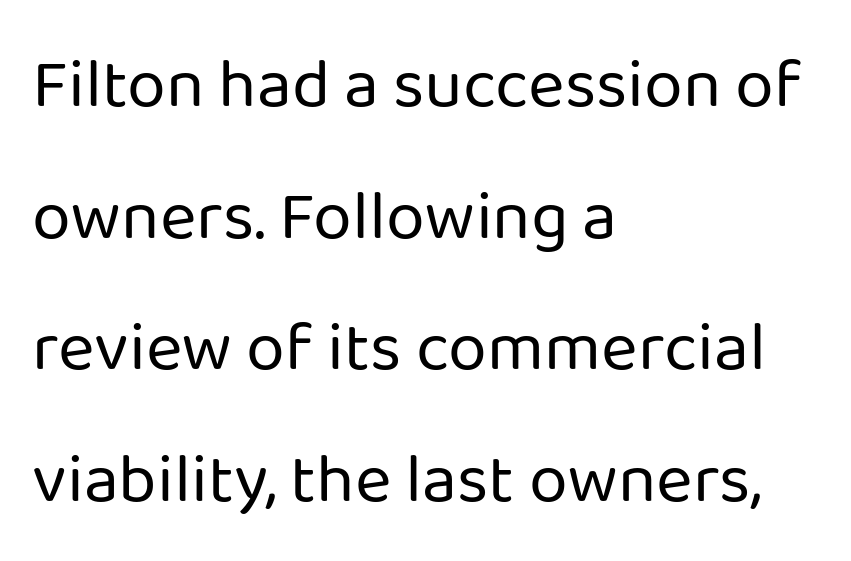
The image shows 70 px regular-weight sans-serif type, upright; set left-aligned, line spacing 1.88x, normal letter spacing, not underlined; low stroke contrast and a medium x-height.
